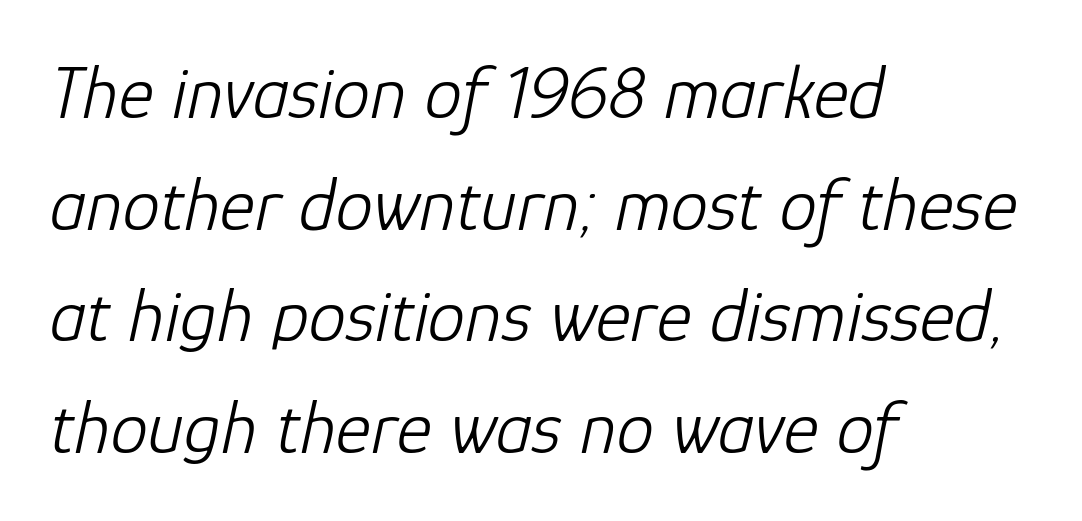
Regular leading. An italicized treatment has been applied to the whole sample. The strip under each line holds only bare page. Tracking here is standard; glyphs follow each other at the usual distance. Reading down the block, your eye returns to a fixed left position each line. This sample has the flowing, uneven cadence of proportional lettering.
